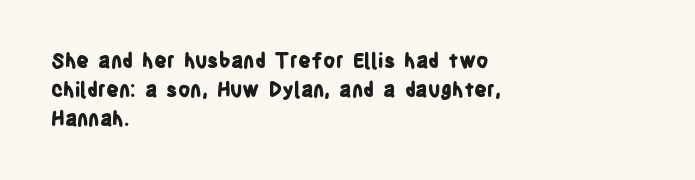
{"italic": "no", "bold": "yes", "underline": "no", "align": "left", "line_spacing": "normal", "line_spacing_ratio": 1.44, "letter_spacing": "normal", "letter_spacing_em": 0.0, "glyph_px": 20}
